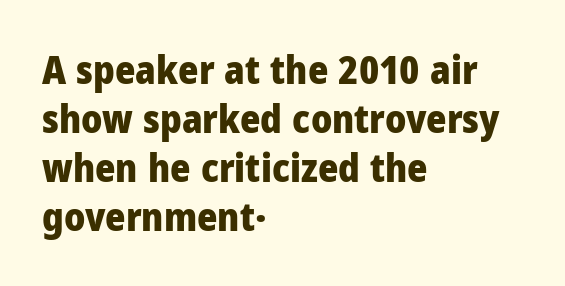
{"serif": "no", "italic": "no", "bold": "yes", "weight": "heavy", "width": "normal", "stroke_contrast": "low", "x_height": "medium", "monospaced": "no", "underline": "no", "align": "left", "line_spacing": "normal", "line_spacing_ratio": 1.26, "letter_spacing": "normal", "letter_spacing_em": 0.0, "glyph_px": 39}
